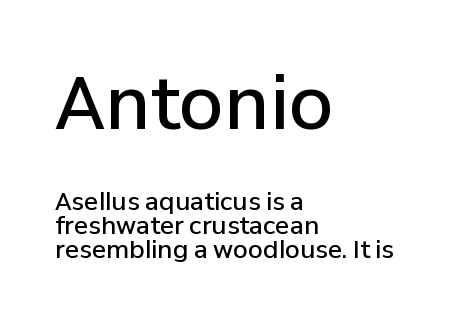
Q: Is the text bold? A: Semi-bold.
Q: Is the text italic (slanted)? A: No, it is upright.
Q: Is the typeface a serif or a sans-serif typeface? A: Sans-serif.
Q: Is the text underlined? A: No.
Q: How is the paragraph aligned? A: Left-aligned.
Q: Is the spacing between letters normal or unusually wide? A: Normal.
Q: Is the spacing between lines tight, normal or loose? A: Tight.
Q: Which block of text is set in a larger size, the first (top) or the second (bottom)? A: The first (top) one.
Q: Width (condensed, normal, or wide)? A: Normal.
Q: Stroke contrast? A: Low.
Q: x-height? A: Medium.
Q: Monospaced? A: No.
